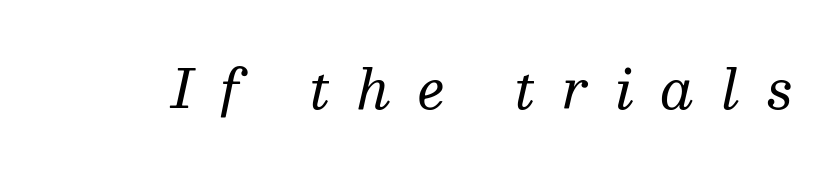
The image shows 54 px regular-weight serif type, italic (leaning right); set unusually wide letter spacing (+0.5 em), not underlined; medium stroke contrast and a medium x-height.
